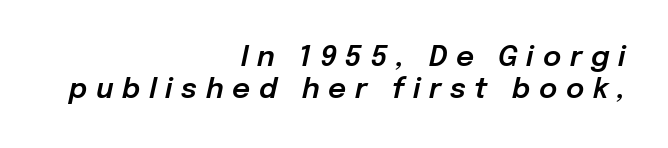
The lettering tilts uniformly, giving the passage an italic look. A flush-right, rag-left setting is used for this passage. The passage shown is typed in a proportional face where columns would drift. Type without underlining. Tightly led — the rows are bunched.
